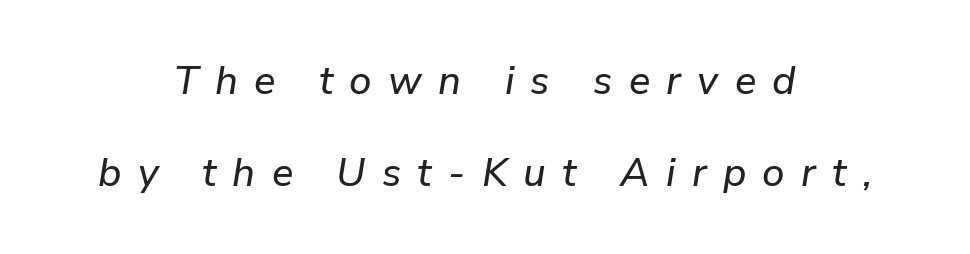
{"italic": "yes", "lean": "right", "slant_degrees": 9, "width": "normal", "stroke_contrast": "low", "x_height": "medium", "monospaced": "no", "underline": "no", "align": "center", "line_spacing": "loose", "line_spacing_ratio": 2.3, "letter_spacing": "wide", "letter_spacing_em": 0.41, "glyph_px": 40}
